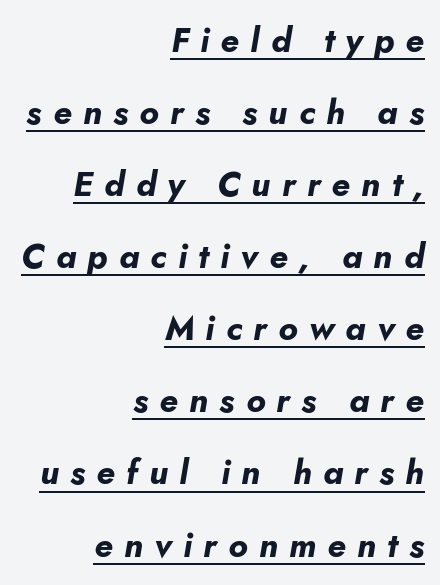
{"italic": "yes", "lean": "right", "slant_degrees": 10, "bold": "yes", "weight": "bold", "width": "normal", "stroke_contrast": "low", "x_height": "small", "monospaced": "no", "underline": "yes", "align": "right", "line_spacing": "loose", "line_spacing_ratio": 2.12, "letter_spacing": "wide", "letter_spacing_em": 0.33, "glyph_px": 34}
